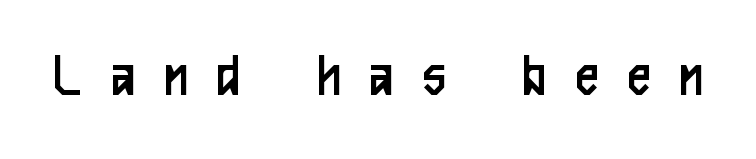
Q: Is the text bold? A: No.
Q: Is the text italic (slanted)? A: No, it is upright.
Q: Is the typeface a serif or a sans-serif typeface? A: Sans-serif.
Q: Is the text underlined? A: No.
Q: Is the spacing between letters normal or unusually wide? A: Unusually wide.
Q: Width (condensed, normal, or wide)? A: Condensed.
Q: Stroke contrast? A: Low.
Q: x-height? A: Medium.
Q: Monospaced? A: No.
